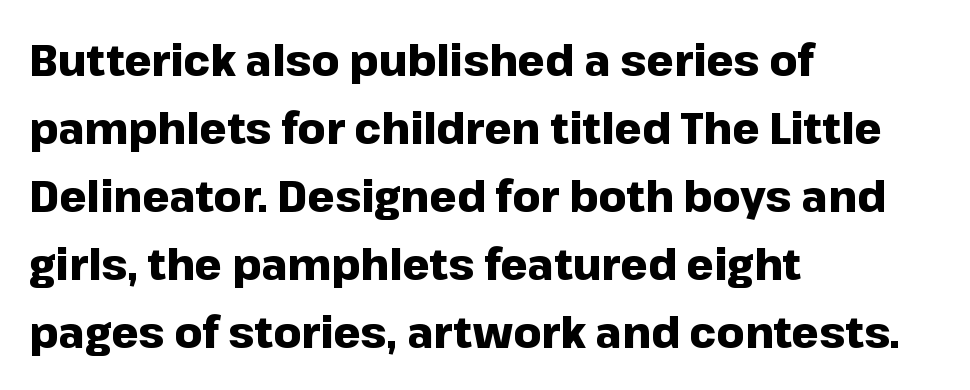
Q: Is the text bold? A: Yes.
Q: Is the text italic (slanted)? A: No, it is upright.
Q: Is the typeface a serif or a sans-serif typeface? A: Sans-serif.
Q: Is the text underlined? A: No.
Q: How is the paragraph aligned? A: Left-aligned.
Q: Is the spacing between letters normal or unusually wide? A: Normal.
Q: Is the spacing between lines tight, normal or loose? A: Normal.
Q: Width (condensed, normal, or wide)? A: Normal.
Q: Stroke contrast? A: Low.
Q: x-height? A: Medium.
Q: Monospaced? A: No.
